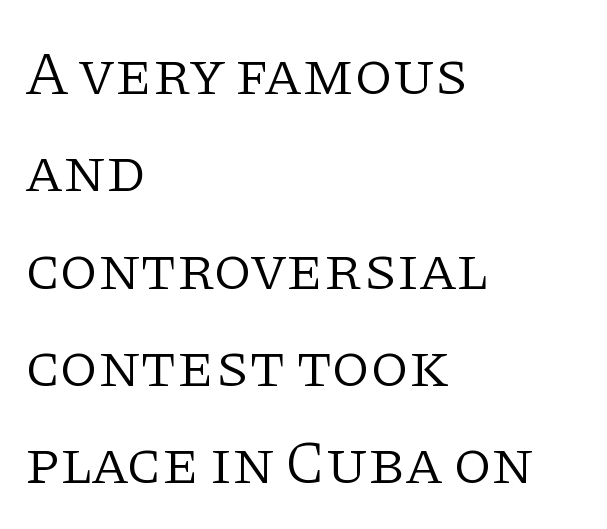
{"serif": "yes", "italic": "no", "bold": "no", "weight": "light", "width": "normal", "stroke_contrast": "low", "x_height": "large", "monospaced": "no", "underline": "no", "align": "left", "line_spacing": "normal", "line_spacing_ratio": 1.57, "letter_spacing": "normal", "letter_spacing_em": 0.0, "glyph_px": 62}
